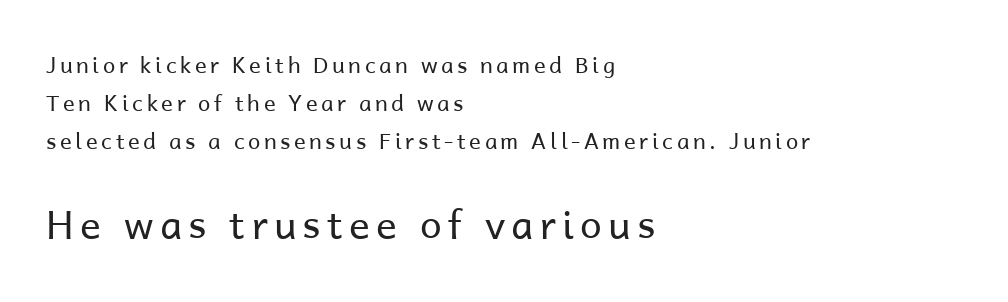
Q: Is the text bold? A: No.
Q: Is the text italic (slanted)? A: No, it is upright.
Q: Is the typeface a serif or a sans-serif typeface? A: Sans-serif.
Q: Is the text underlined? A: No.
Q: How is the paragraph aligned? A: Left-aligned.
Q: Which block of text is set in a larger size, the first (top) or the second (bottom)? A: The second (bottom) one.
Q: Width (condensed, normal, or wide)? A: Normal.
Q: Stroke contrast? A: Low.
Q: x-height? A: Medium.
Q: Monospaced? A: No.
